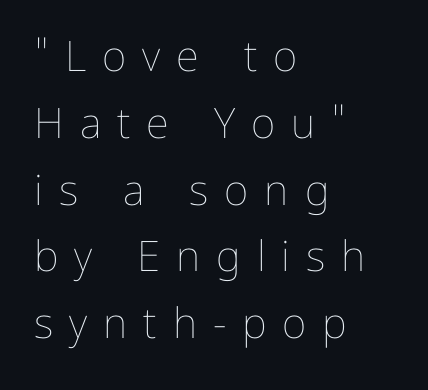
A typesetter would call this heavily tracked-out type. Is the block centered? No — it sits flush against the left margin. This is not heavy type; no bold has been used. The lettering holds an erect, upright posture throughout. Rule under the text: the space is simply empty.
